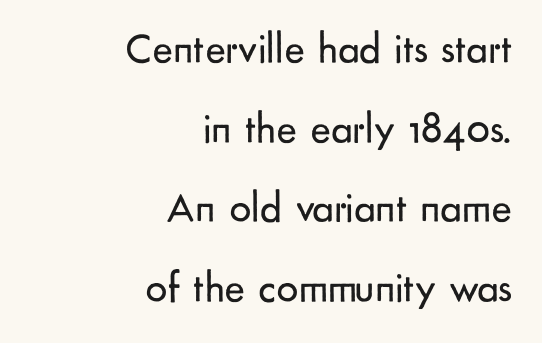
{"serif": "no", "italic": "no", "bold": "no", "weight": "regular", "width": "normal", "stroke_contrast": "low", "x_height": "small", "monospaced": "no", "underline": "no", "align": "right", "line_spacing_ratio": 1.85, "letter_spacing": "normal", "letter_spacing_em": 0.0, "glyph_px": 43}
